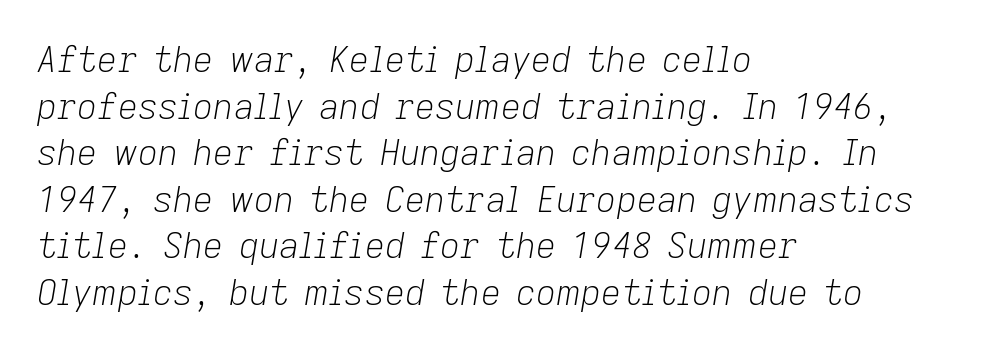
The image shows 35 px light type, italic (leaning right); set left-aligned, normal line spacing (1.33x), normal letter spacing, not underlined; low stroke contrast and a medium x-height.
